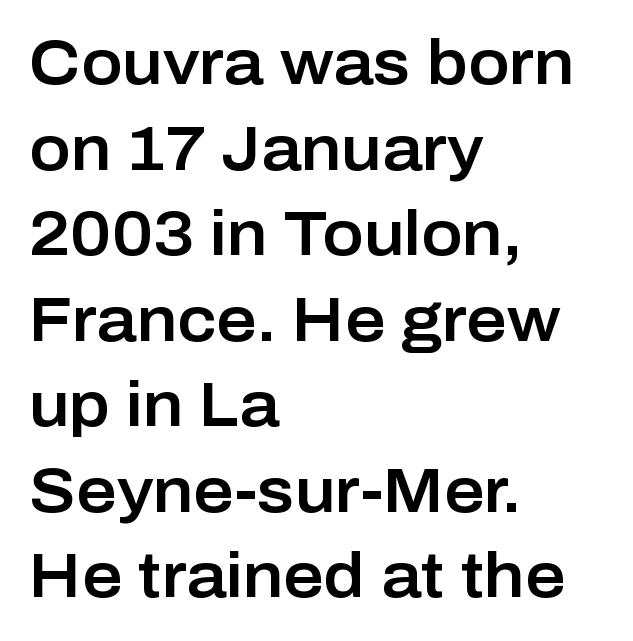
Spacing verdict: proportional, widths tailored to each character. The rendering anchors every line to the left-hand side. Stroke terminals: plain, sans-serif. Regular leading. The passage shown is not underscored anywhere.
